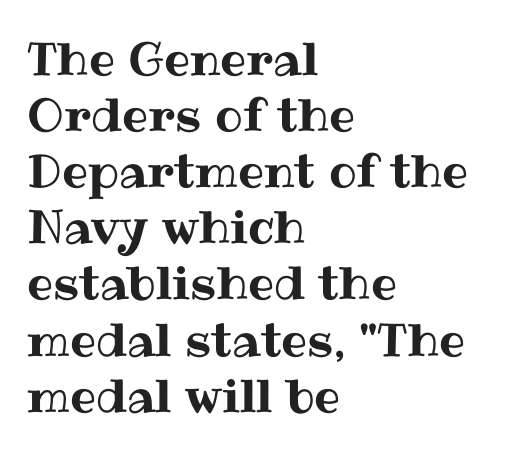
Standard letterfit; no display-style spreading of the glyphs. The rag falls on the right side of this text block. Decoration check: the copy has no underline. Varying glyph widths throughout — classic text-font behaviour.
